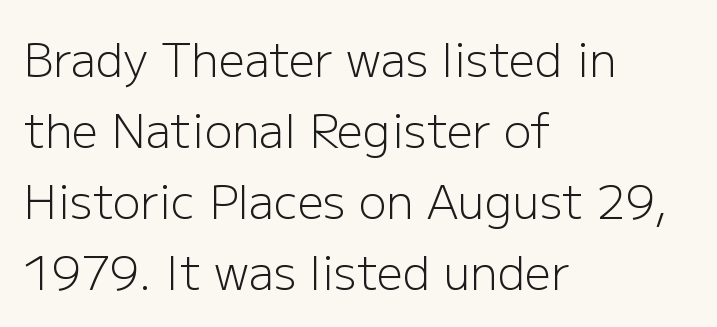
The image shows 46 px light sans-serif type, upright; set left-aligned, normal line spacing (1.54x), normal letter spacing, not underlined; low stroke contrast and a medium x-height.
